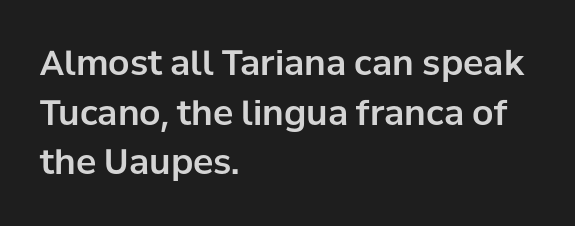
{"serif": "no", "italic": "no", "width": "normal", "stroke_contrast": "low", "x_height": "medium", "monospaced": "no", "underline": "no", "align": "left", "line_spacing": "normal", "line_spacing_ratio": 1.46, "letter_spacing": "normal", "letter_spacing_em": 0.0, "glyph_px": 34}
